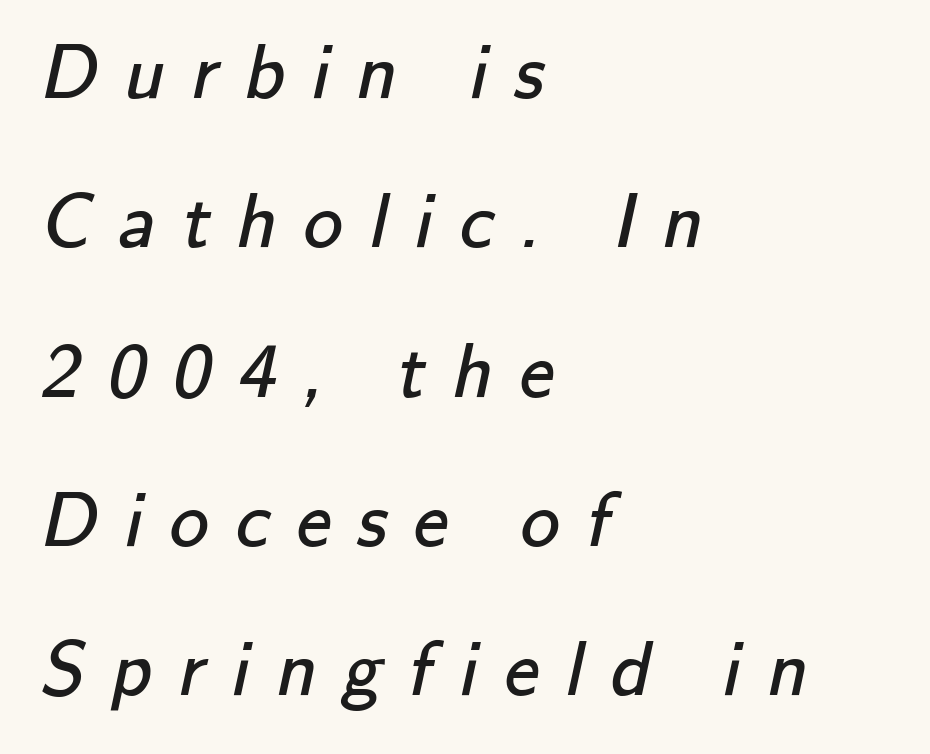
The image shows 79 px regular-weight sans-serif type; set left-aligned, line spacing 1.89x, unusually wide letter spacing (+0.33 em), not underlined; low stroke contrast and a small x-height.
